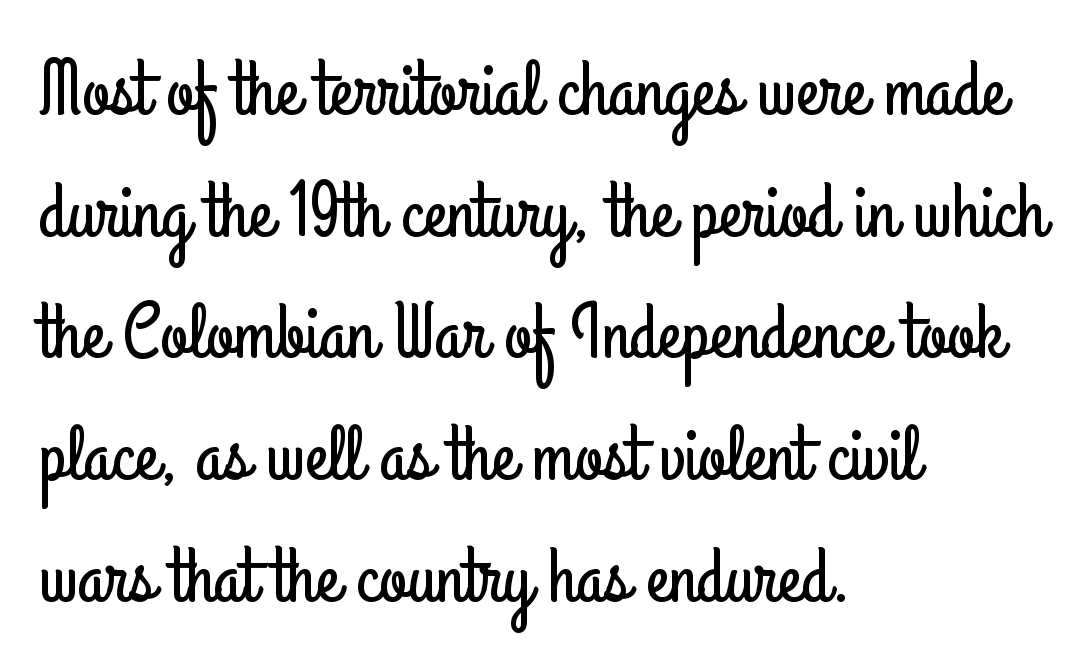
Q: Is the typeface a serif or a sans-serif typeface? A: Sans-serif.
Q: Is the text underlined? A: No.
Q: How is the paragraph aligned? A: Left-aligned.
Q: Is the spacing between letters normal or unusually wide? A: Normal.
Q: Is the spacing between lines tight, normal or loose? A: Normal.
Q: Width (condensed, normal, or wide)? A: Condensed.
Q: Stroke contrast? A: Low.
Q: x-height? A: Small.
Q: Monospaced? A: No.
